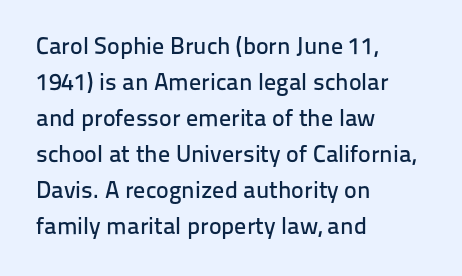
The image shows 24 px text type, upright; set left-aligned, normal line spacing (1.5x), normal letter spacing, not underlined.
